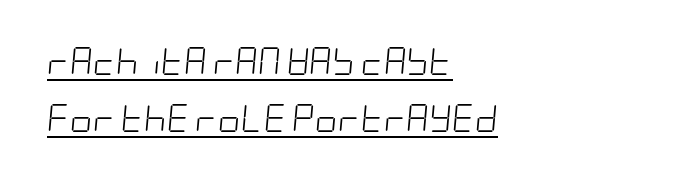
Q: Is the text bold? A: No.
Q: Is the text italic (slanted)? A: Yes, it leans right by about 5 degrees.
Q: Is the text underlined? A: Yes.
Q: How is the paragraph aligned? A: Left-aligned.
Q: Is the spacing between letters normal or unusually wide? A: Normal.
Q: Is the spacing between lines tight, normal or loose? A: Loose.
Q: Width (condensed, normal, or wide)? A: Condensed.
Q: Stroke contrast? A: Low.
Q: x-height? A: Large.
